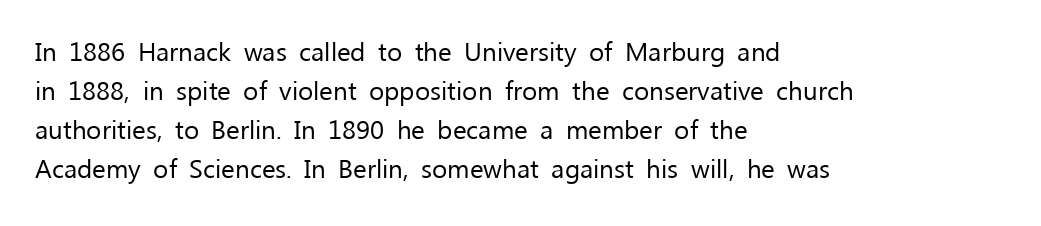
{"italic": "no", "bold": "no", "underline": "no", "align": "left", "line_spacing": "normal", "line_spacing_ratio": 1.5, "letter_spacing": "normal", "letter_spacing_em": 0.0, "glyph_px": 26}
